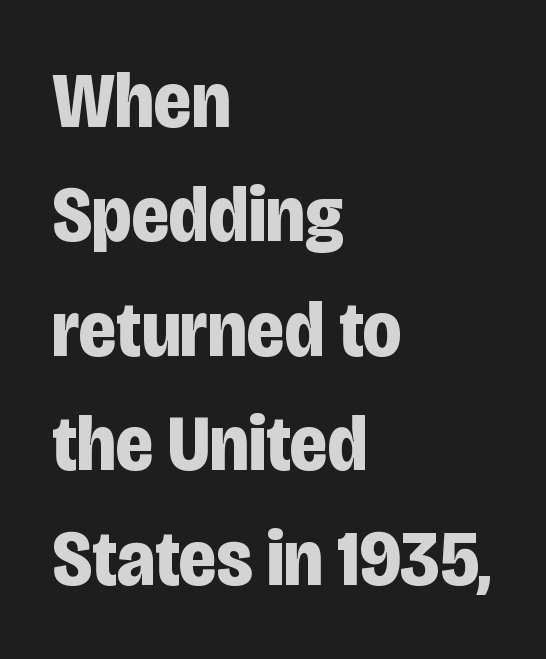
{"serif": "no", "italic": "no", "bold": "yes", "weight": "bold", "width": "condensed", "stroke_contrast": "low", "x_height": "large", "monospaced": "no", "underline": "no", "align": "left", "line_spacing": "normal", "line_spacing_ratio": 1.43, "letter_spacing": "normal", "letter_spacing_em": 0.0, "glyph_px": 80}
